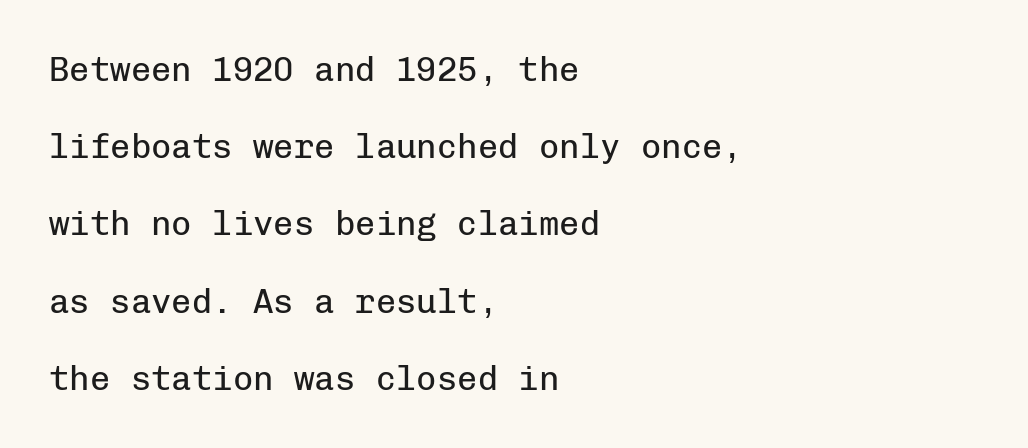
The image shows 34 px regular-weight sans-serif type, upright, monospaced; set left-aligned, loose line spacing (2.27x), normal letter spacing, not underlined; low stroke contrast and a medium x-height.
